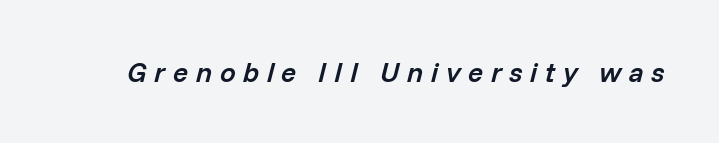
{"italic": "yes", "lean": "right", "slant_degrees": 14, "bold": "semi", "weight": "semibold", "width": "normal", "stroke_contrast": "low", "x_height": "medium", "monospaced": "no", "underline": "no", "letter_spacing": "wide", "letter_spacing_em": 0.27, "glyph_px": 28}
